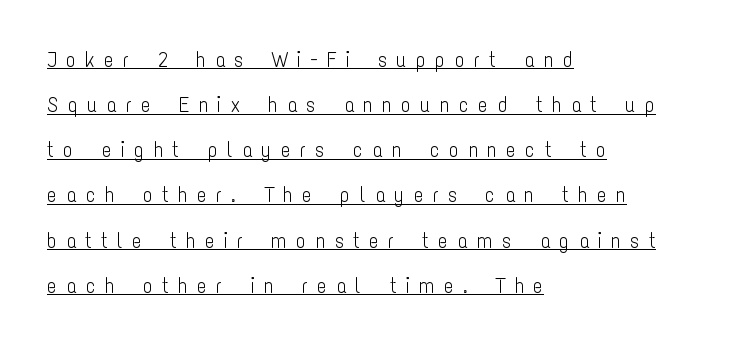
Q: Is the text bold? A: No.
Q: Is the text italic (slanted)? A: No, it is upright.
Q: Is the text underlined? A: Yes.
Q: How is the paragraph aligned? A: Left-aligned.
Q: Is the spacing between letters normal or unusually wide? A: Unusually wide.
Q: Is the spacing between lines tight, normal or loose? A: Loose.
